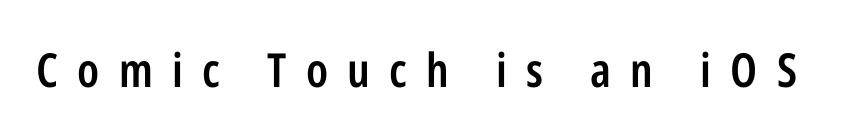
{"serif": "no", "italic": "no", "bold": "semi", "weight": "semibold", "width": "condensed", "stroke_contrast": "low", "x_height": "medium", "monospaced": "no", "underline": "no", "letter_spacing": "wide", "letter_spacing_em": 0.41, "glyph_px": 47}
